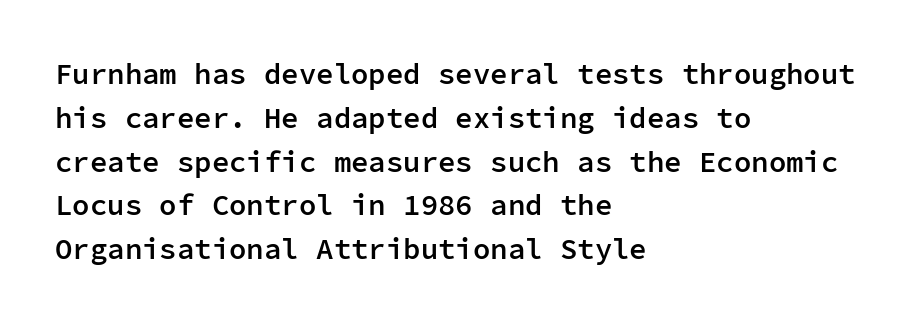
The image shows 29 px semibold sans-serif type, upright, monospaced; set left-aligned, normal line spacing (1.51x), normal letter spacing, not underlined; low stroke contrast and a medium x-height.
